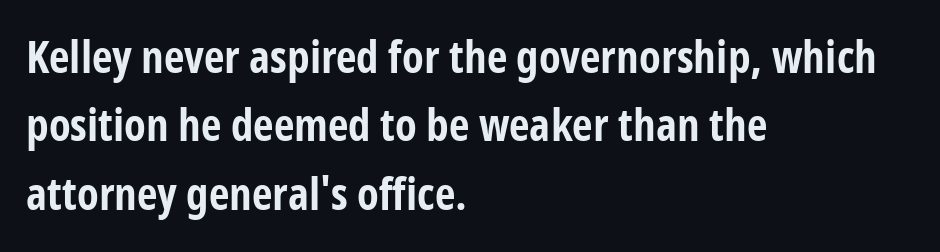
The image shows 45 px bold, condensed sans-serif type, upright; set left-aligned, normal line spacing (1.52x), normal letter spacing, not underlined; low stroke contrast and a medium x-height.
